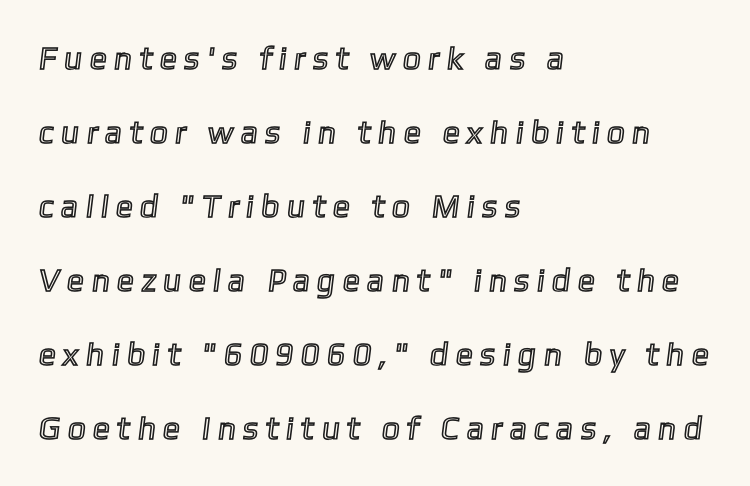
{"width": "condensed", "x_height": "medium", "monospaced": "no", "underline": "no", "align": "left", "line_spacing": "loose", "line_spacing_ratio": 2.31, "letter_spacing": "wide", "letter_spacing_em": 0.3, "glyph_px": 32}
